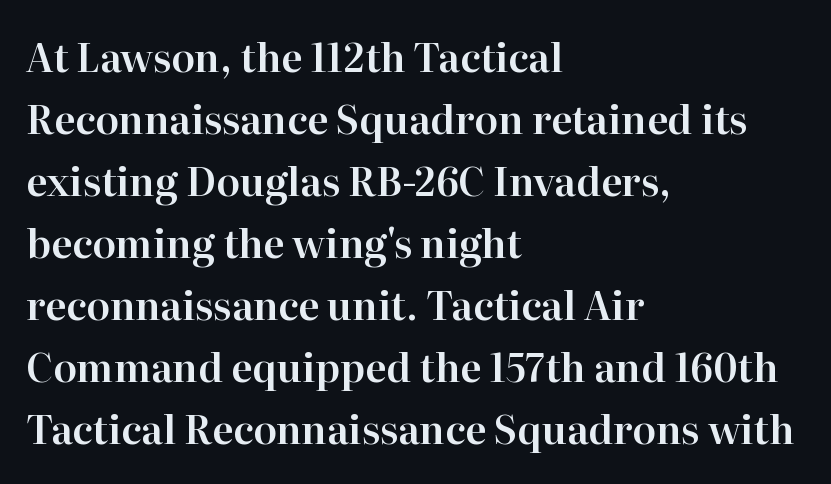
Typographically, this falls in the serif category. Every stem runs plumb, perpendicular to the baseline. These lines stack with their left ends in a neat column. Note the varied advance widths — an 'i' is clearly narrower than an 'm'. Default kerning and tracking; the words read as compact shapes. Successive baselines arrive at the customary interval.
